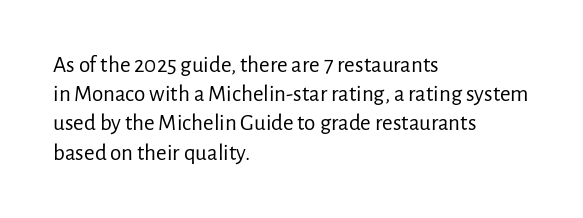
{"italic": "no", "bold": "no", "underline": "no", "align": "left", "line_spacing": "normal", "line_spacing_ratio": 1.27, "letter_spacing": "normal", "letter_spacing_em": 0.0, "glyph_px": 23}
